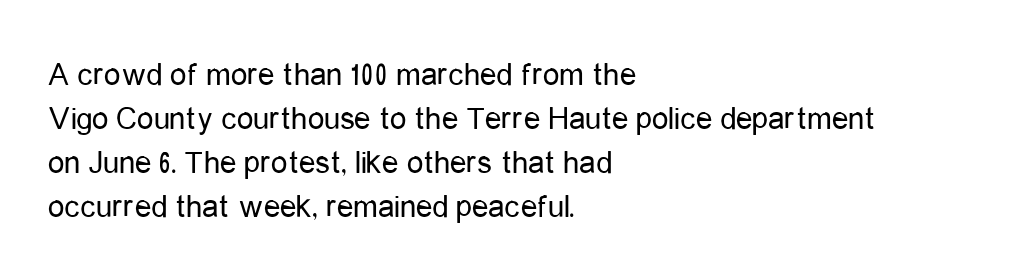
Q: Is the text bold? A: No.
Q: Is the text italic (slanted)? A: No, it is upright.
Q: Is the typeface a serif or a sans-serif typeface? A: Sans-serif.
Q: Is the text underlined? A: No.
Q: How is the paragraph aligned? A: Left-aligned.
Q: Is the spacing between letters normal or unusually wide? A: Normal.
Q: Is the spacing between lines tight, normal or loose? A: Normal.
Q: Width (condensed, normal, or wide)? A: Condensed.
Q: Stroke contrast? A: Low.
Q: x-height? A: Medium.
Q: Monospaced? A: No.
